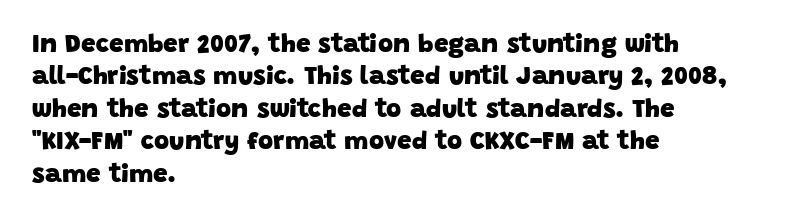
This sample keeps an unexceptional amount of space between lines. How heavy is the stroke? Heavy — this is a bold. Caption: multi-line text, flush left, ragged right. Observe the ordinary spacing: letters are neighbours, not strangers. Descender tails drop into unmarked territory.
